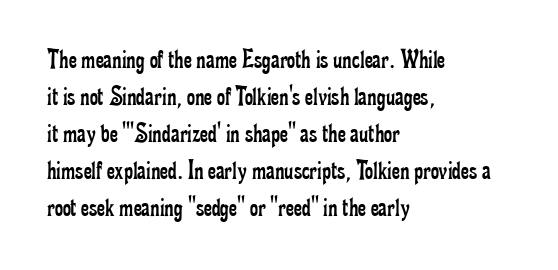
The image shows 28 px regular-weight, condensed serif type, upright; set left-aligned, normal line spacing (1.32x), normal letter spacing, not underlined; low stroke contrast and a small x-height.
